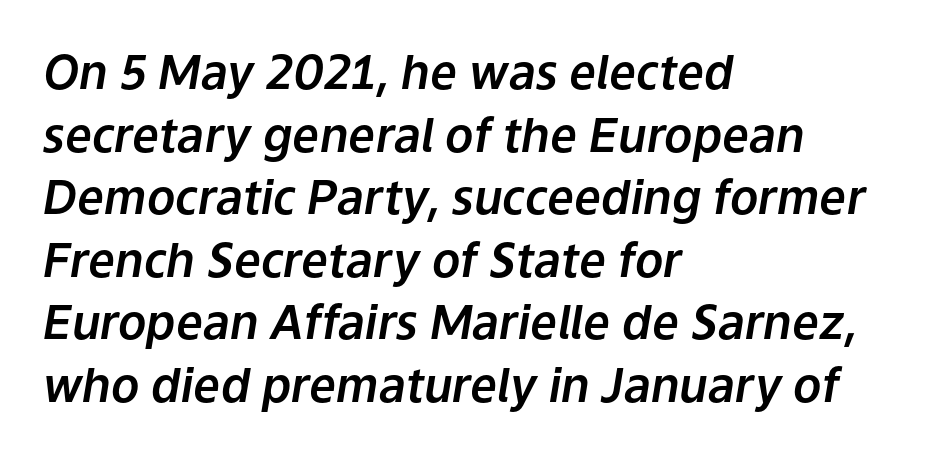
{"italic": "yes", "lean": "right", "slant_degrees": 9, "width": "normal", "stroke_contrast": "low", "x_height": "medium", "monospaced": "no", "underline": "no", "align": "left", "line_spacing": "normal", "line_spacing_ratio": 1.33, "letter_spacing": "normal", "letter_spacing_em": 0.0, "glyph_px": 47}
